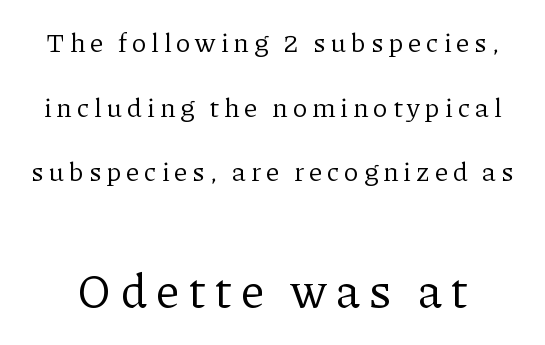
{"serif": "yes", "italic": "no", "bold": "no", "weight": "regular", "width": "normal", "stroke_contrast": "low", "x_height": "medium", "monospaced": "no", "underline": "no", "line_spacing": "loose", "line_spacing_ratio": 2.39, "larger_block": "second", "size_ratio": 1.78, "glyph_px": 48}
